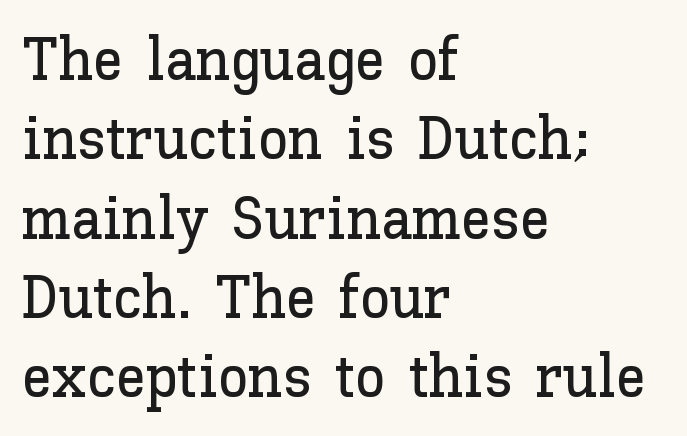
{"italic": "no", "width": "normal", "stroke_contrast": "low", "x_height": "medium", "monospaced": "no", "underline": "no", "align": "left", "line_spacing": "normal", "line_spacing_ratio": 1.3, "letter_spacing": "normal", "letter_spacing_em": 0.0, "glyph_px": 61}
